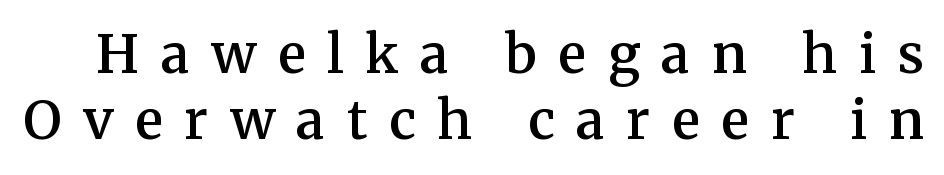
In terms of letterform style, serifs are clearly present. Caption: expanded tracking, letters set apart. This is moderately heavy type, rendered in semibold. Each letter keeps its own natural width here, so spacing adapts to shape.
